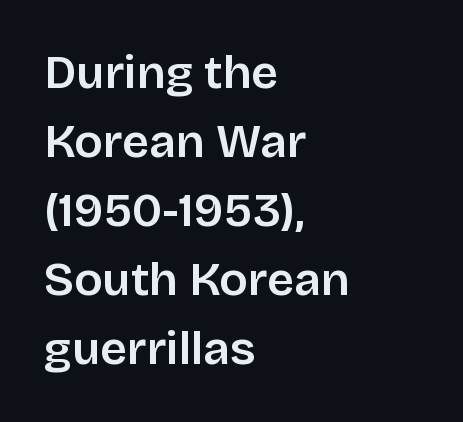
{"serif": "no", "italic": "no", "width": "normal", "stroke_contrast": "low", "x_height": "large", "monospaced": "no", "underline": "no", "align": "left", "line_spacing": "normal", "line_spacing_ratio": 1.47, "letter_spacing": "normal", "letter_spacing_em": 0.0, "glyph_px": 47}
